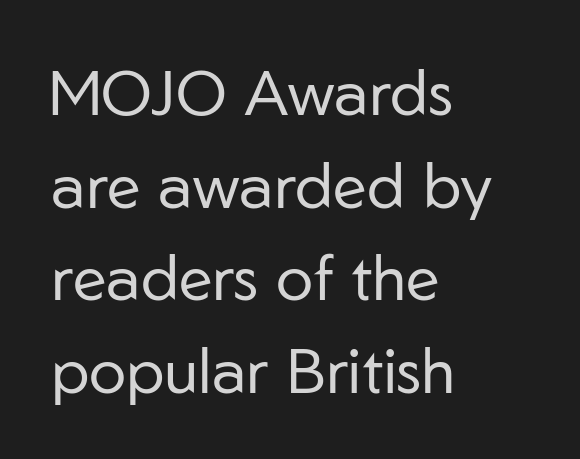
{"serif": "no", "italic": "no", "bold": "no", "weight": "regular", "width": "normal", "stroke_contrast": "low", "x_height": "medium", "monospaced": "no", "underline": "no", "align": "left", "line_spacing": "normal", "line_spacing_ratio": 1.47, "letter_spacing": "normal", "letter_spacing_em": 0.0, "glyph_px": 63}
